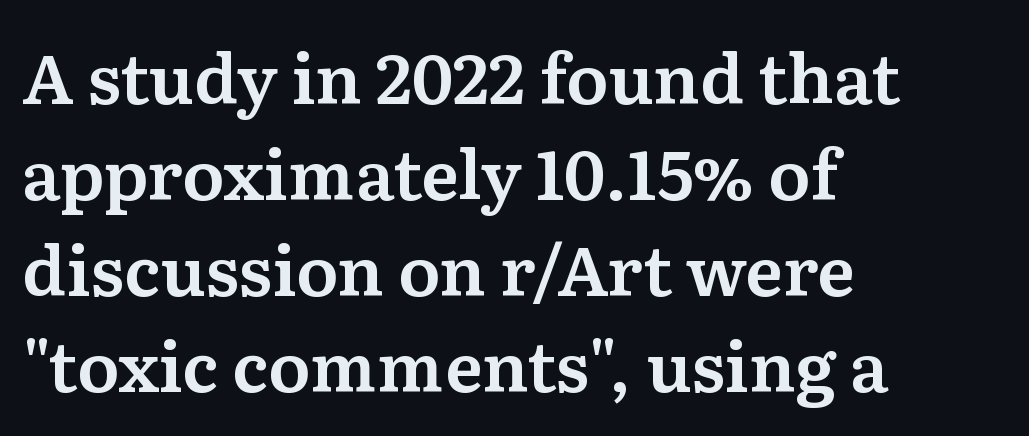
Style check: upright. The face used here is proportionally spaced, like ordinary book or web type. The tracking reads as untouched default to a designer's eye. The zone under the glyphs is completely vacant. Successive baselines arrive at the customary interval. Each line starts at the same left margin while the right side varies.
